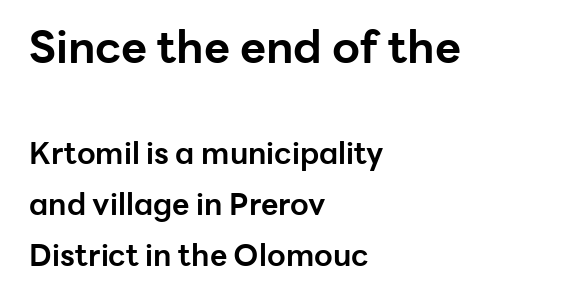
{"serif": "no", "italic": "no", "bold": "yes", "weight": "bold", "width": "normal", "stroke_contrast": "low", "x_height": "medium", "monospaced": "no", "underline": "no", "align": "left", "line_spacing": "normal", "line_spacing_ratio": 1.7, "letter_spacing": "normal", "letter_spacing_em": 0.0, "larger_block": "first", "size_ratio": 1.5, "glyph_px": 45}
